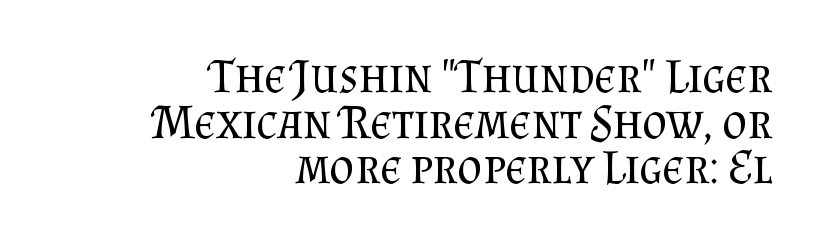
The image shows 48 px regular-weight serif type, upright; set right-aligned, tight line spacing (0.95x), normal letter spacing, not underlined; medium stroke contrast and a small x-height.
